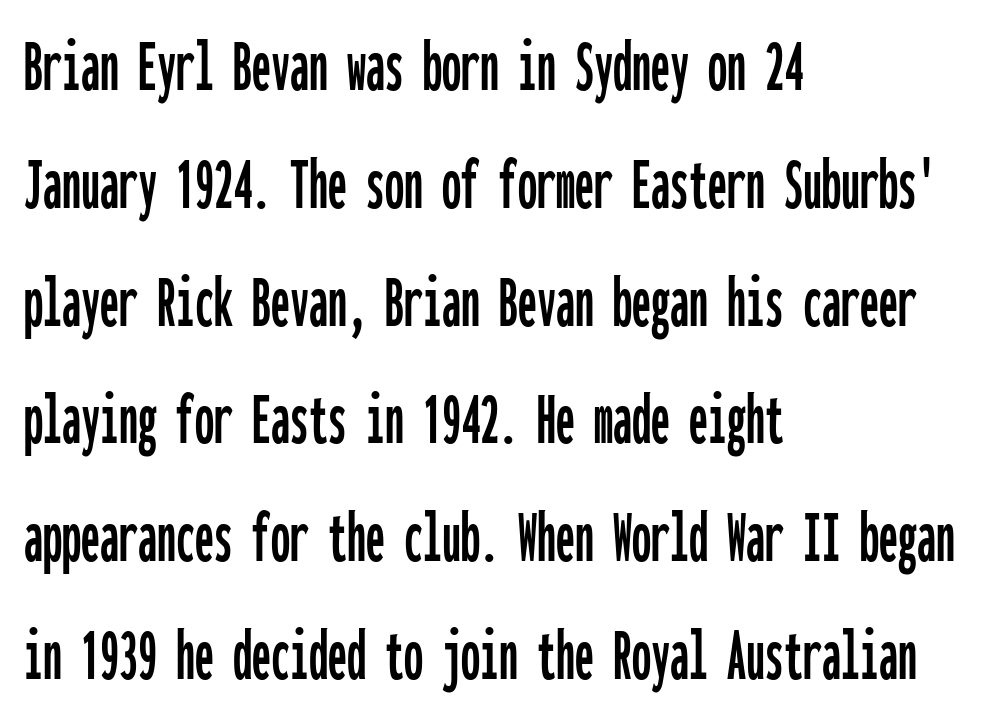
The foot of each line stays bare and open. I'd call this a sans setting — the letters go barefoot. The typography opts for an upright posture over an oblique one. Nothing unusual about the tracking: characters are spaced as the font intends.
